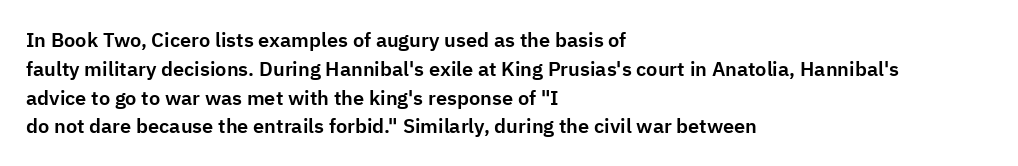
Q: Is the text italic (slanted)? A: No, it is upright.
Q: Is the text underlined? A: No.
Q: How is the paragraph aligned? A: Left-aligned.
Q: Is the spacing between letters normal or unusually wide? A: Normal.
Q: Is the spacing between lines tight, normal or loose? A: Normal.
